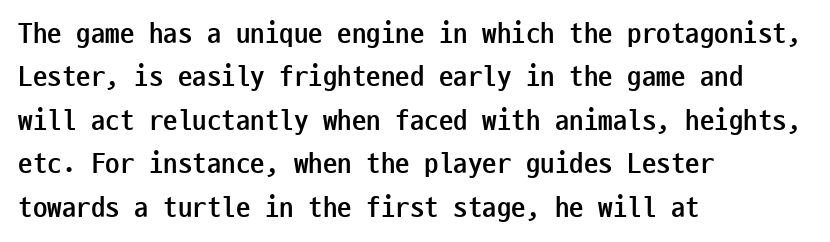
The image shows 29 px semibold, condensed sans-serif type, upright, monospaced; set left-aligned, normal line spacing (1.5x), normal letter spacing, not underlined; low stroke contrast and a medium x-height.
